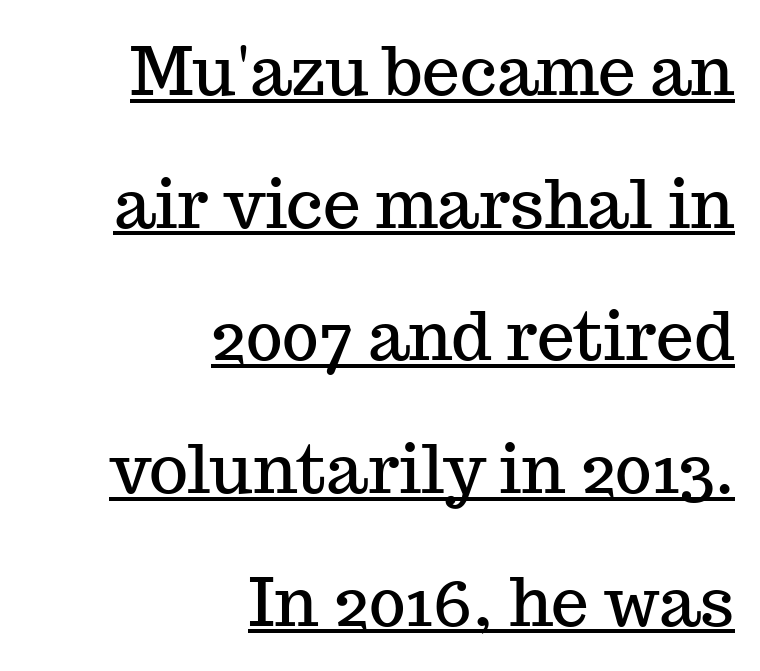
The image shows 67 px serif type, upright; set right-aligned, loose line spacing (1.98x), normal letter spacing, underlined; medium stroke contrast and a medium x-height.
